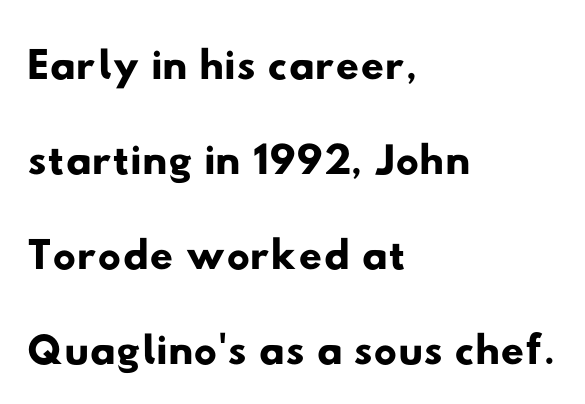
These lines stack with their left ends in a neat column. Evenly set lines give the paragraph a standard silhouette. No feet cap the strokes, marking this as sans-serif type. Think of a printed novel: that variable character pitch is what you see here. Bare-footed words on every line.
